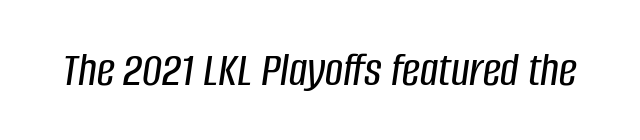
Note the varied advance widths — an 'i' is clearly narrower than an 'm'. Descender tails drop into unmarked territory. You can tell it's italic because the verticals aren't actually vertical. What stands out about the letter spacing? Nothing — it is the standard amount.
